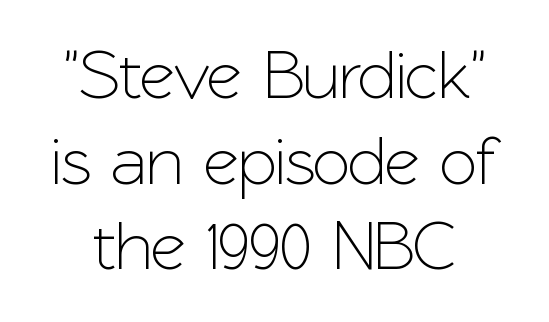
{"serif": "no", "italic": "no", "width": "normal", "stroke_contrast": "low", "x_height": "medium", "monospaced": "no", "underline": "no", "line_spacing_ratio": 1.24, "letter_spacing": "normal", "letter_spacing_em": 0.0, "glyph_px": 69}
